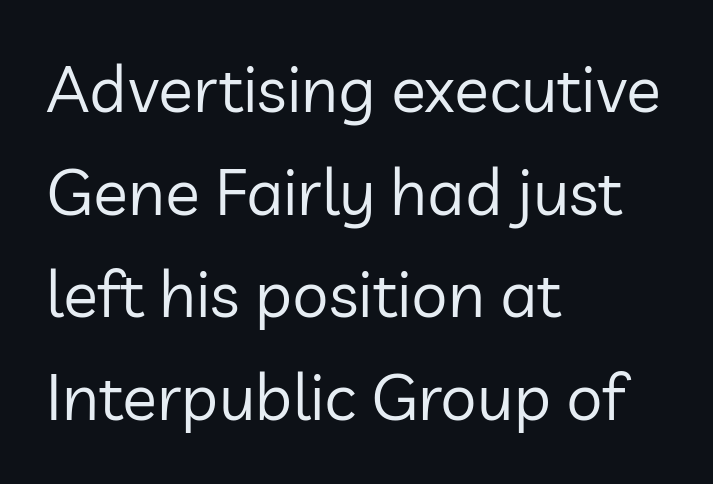
Descenders are the only things crossing below the line. A typesetter would call this proportional, since set widths differ per character. The typesetter chose a ragged-right arrangement here. To sum up the face: it is a sans, with no serifs.
